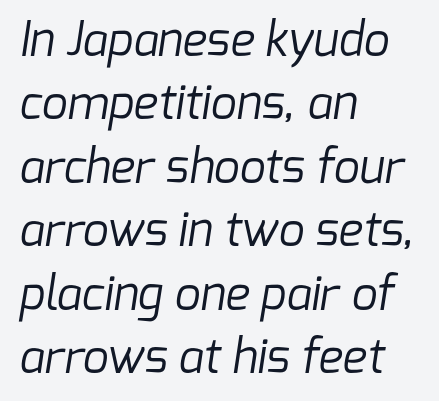
Left-aligned paragraph, ragged on the right. Nobody drew a line under any word here. The strokes are not fattened; the text isn't bold. The face used here is a sans, in the tradition of grotesques and geometrics. Horizontal bands of white between lines are of average thickness.
